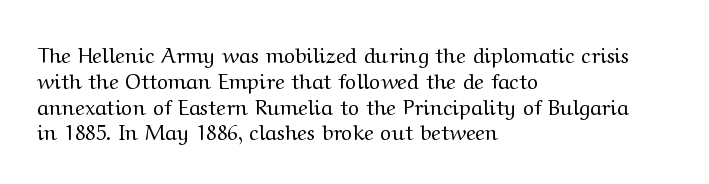
Visually the block forms a straight wall on the left and a jagged coastline on the right. This sample uses plain, unmodified letter spacing. The face looks like a standard text weight, possibly lighter. Check under the words: just untouched page. Does the lettering tilt? It doesn't — this is upright.
